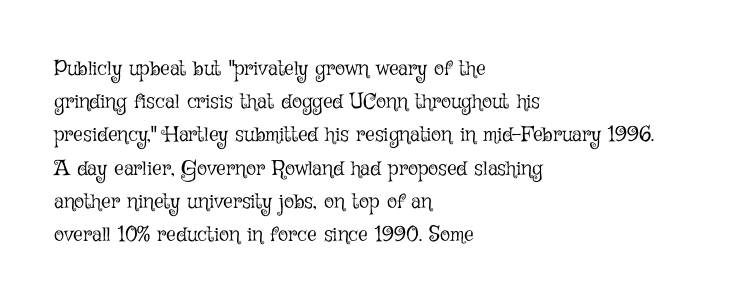
Q: Is the text bold? A: No.
Q: Is the text italic (slanted)? A: No, it is upright.
Q: Is the text underlined? A: No.
Q: How is the paragraph aligned? A: Left-aligned.
Q: Is the spacing between letters normal or unusually wide? A: Normal.
Q: Is the spacing between lines tight, normal or loose? A: Normal.
